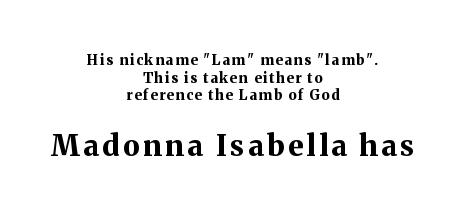
{"serif": "yes", "italic": "no", "bold": "yes", "weight": "bold", "width": "normal", "stroke_contrast": "medium", "x_height": "medium", "monospaced": "no", "underline": "no", "align": "center", "line_spacing": "normal", "line_spacing_ratio": 1.26, "larger_block": "second", "size_ratio": 2.07, "glyph_px": 29}
